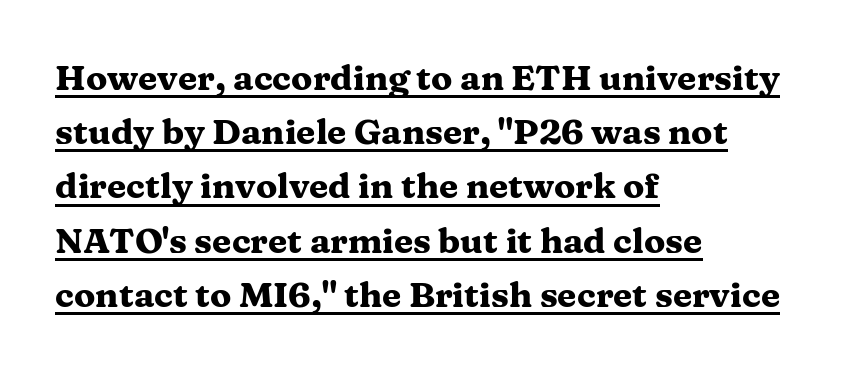
{"serif": "yes", "italic": "no", "bold": "yes", "weight": "heavy", "width": "wide", "stroke_contrast": "medium", "x_height": "medium", "monospaced": "no", "underline": "yes", "align": "left", "line_spacing": "normal", "line_spacing_ratio": 1.55, "letter_spacing": "normal", "letter_spacing_em": 0.0, "glyph_px": 35}
